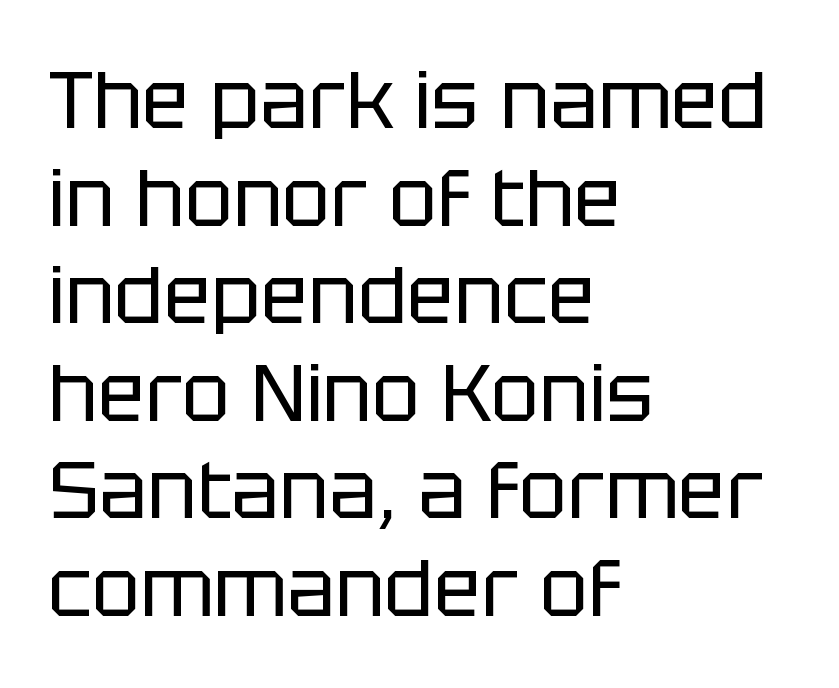
Q: Is the text bold? A: No.
Q: Is the text italic (slanted)? A: No, it is upright.
Q: Is the typeface a serif or a sans-serif typeface? A: Sans-serif.
Q: Is the text underlined? A: No.
Q: How is the paragraph aligned? A: Left-aligned.
Q: Is the spacing between letters normal or unusually wide? A: Normal.
Q: Width (condensed, normal, or wide)? A: Normal.
Q: Stroke contrast? A: Low.
Q: x-height? A: Large.
Q: Monospaced? A: No.
